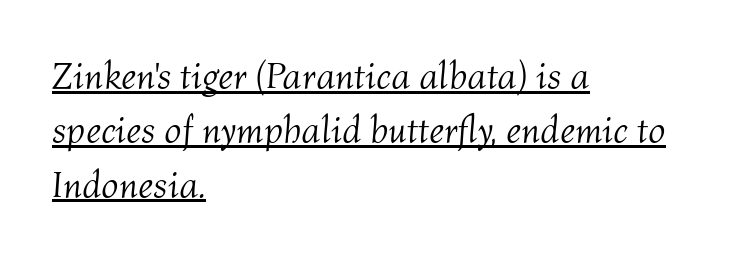
Q: Is the text bold? A: No.
Q: Is the text italic (slanted)? A: Yes, it leans right by about 4 degrees.
Q: Is the text underlined? A: Yes.
Q: How is the paragraph aligned? A: Left-aligned.
Q: Is the spacing between letters normal or unusually wide? A: Normal.
Q: Is the spacing between lines tight, normal or loose? A: Normal.
Q: Width (condensed, normal, or wide)? A: Normal.
Q: Stroke contrast? A: Medium.
Q: x-height? A: Medium.
Q: Monospaced? A: No.
